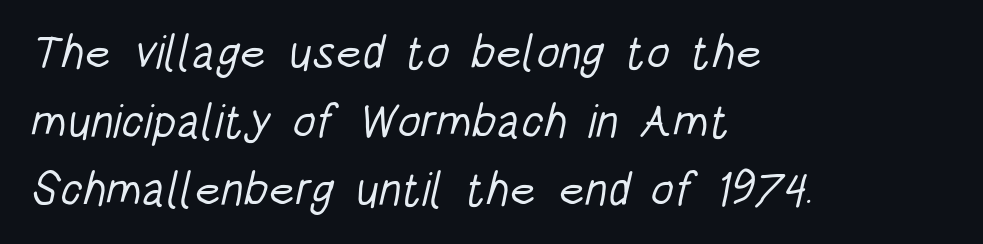
The image shows 47 px light, condensed sans-serif type; set left-aligned, normal line spacing (1.46x), normal letter spacing, not underlined; low stroke contrast and a large x-height.
